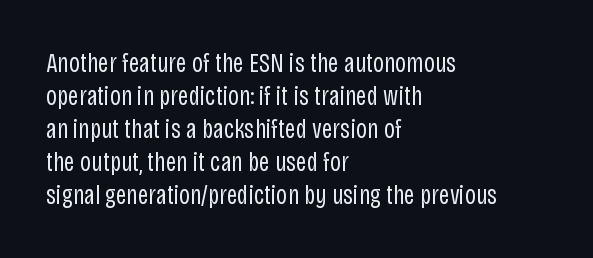
{"italic": "no", "bold": "no", "underline": "no", "align": "left", "line_spacing_ratio": 1.22, "letter_spacing": "normal", "letter_spacing_em": 0.0, "glyph_px": 27}
